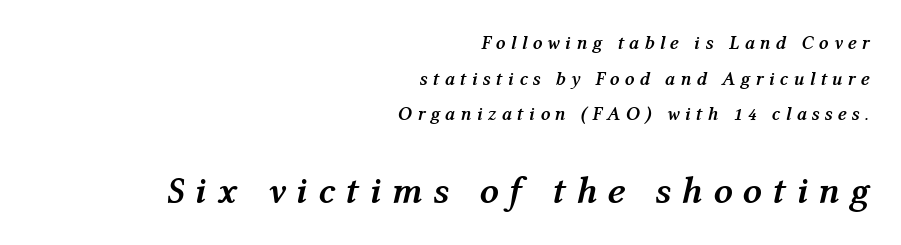
{"italic": "yes", "lean": "right", "slant_degrees": 12, "bold": "yes", "weight": "semibold", "width": "normal", "stroke_contrast": "medium", "x_height": "medium", "monospaced": "no", "underline": "no", "align": "right", "line_spacing_ratio": 1.87, "letter_spacing": "wide", "letter_spacing_em": 0.27, "larger_block": "second", "size_ratio": 2.0, "glyph_px": 38}
